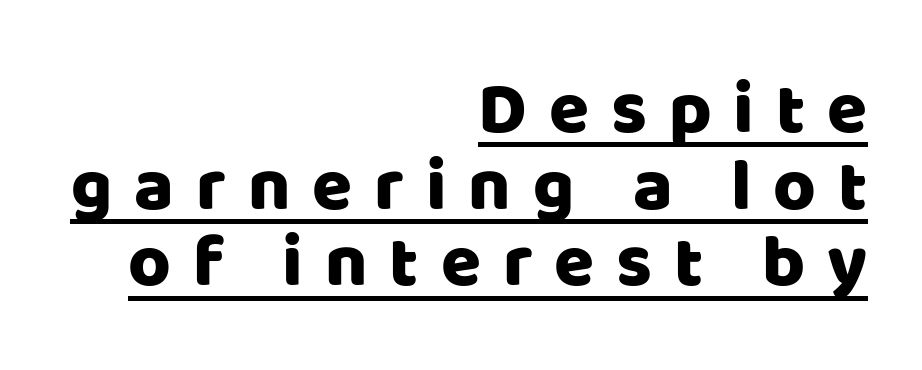
Every stem runs plumb, perpendicular to the baseline. How are the letters spaced? Widely, with obvious added tracking. A typesetter would call this proportional, since set widths differ per character. Layout note: lines flush right.
